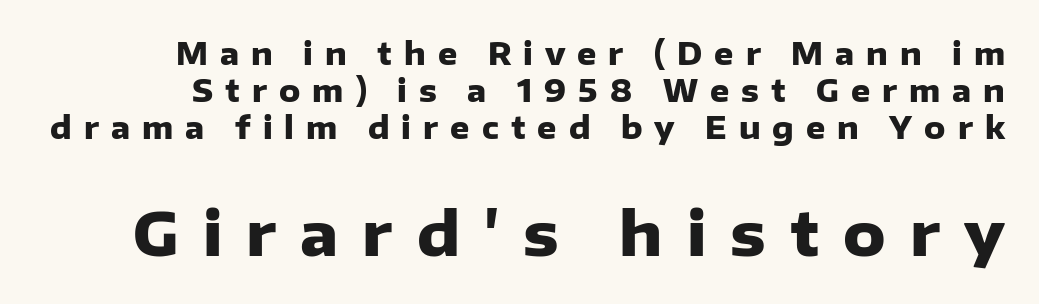
{"serif": "no", "italic": "no", "bold": "yes", "weight": "heavy", "width": "normal", "stroke_contrast": "low", "x_height": "medium", "monospaced": "no", "underline": "no", "line_spacing_ratio": 1.24, "letter_spacing": "wide", "letter_spacing_em": 0.4, "larger_block": "second", "size_ratio": 2.0, "glyph_px": 60}
